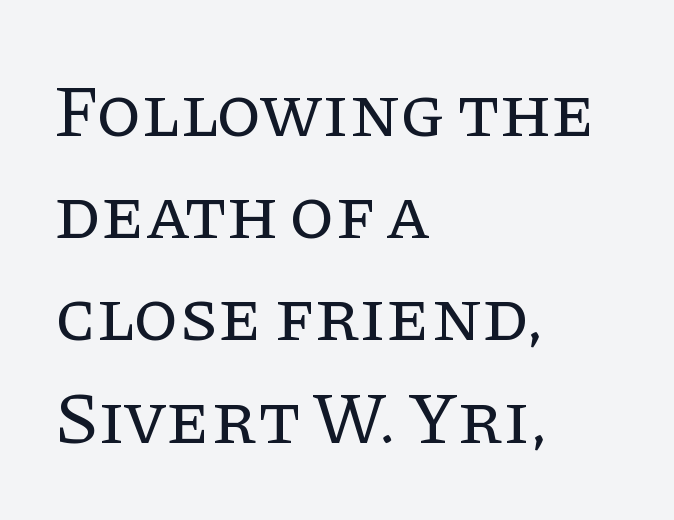
Q: Is the text bold? A: No.
Q: Is the text italic (slanted)? A: No, it is upright.
Q: Is the typeface a serif or a sans-serif typeface? A: Serif.
Q: Is the text underlined? A: No.
Q: How is the paragraph aligned? A: Left-aligned.
Q: Is the spacing between letters normal or unusually wide? A: Normal.
Q: Is the spacing between lines tight, normal or loose? A: Normal.
Q: Width (condensed, normal, or wide)? A: Normal.
Q: Stroke contrast? A: Low.
Q: x-height? A: Large.
Q: Monospaced? A: No.
